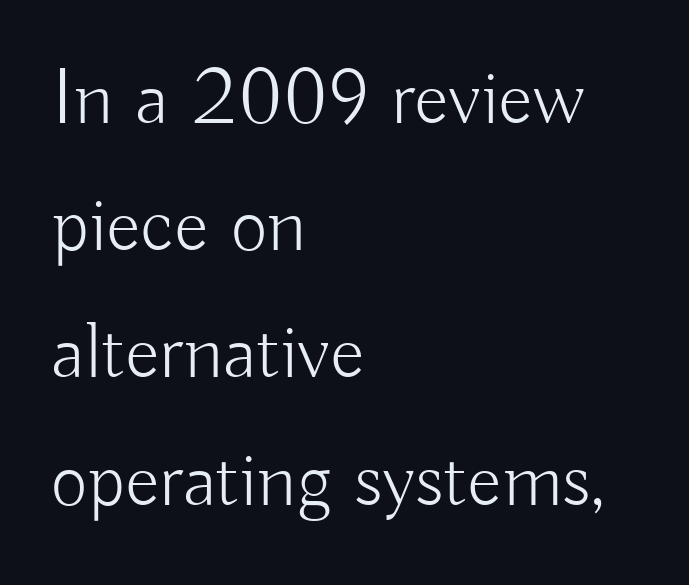
When letters stand straight like this, we call the style roman or upright. Stem width sits at or under what a default text font uses. A typesetter would call this zero additional tracking. Words float on clear page, feet unadorned. Leftover space on each line is placed entirely after the last word. Quick note: interline space is typical.
